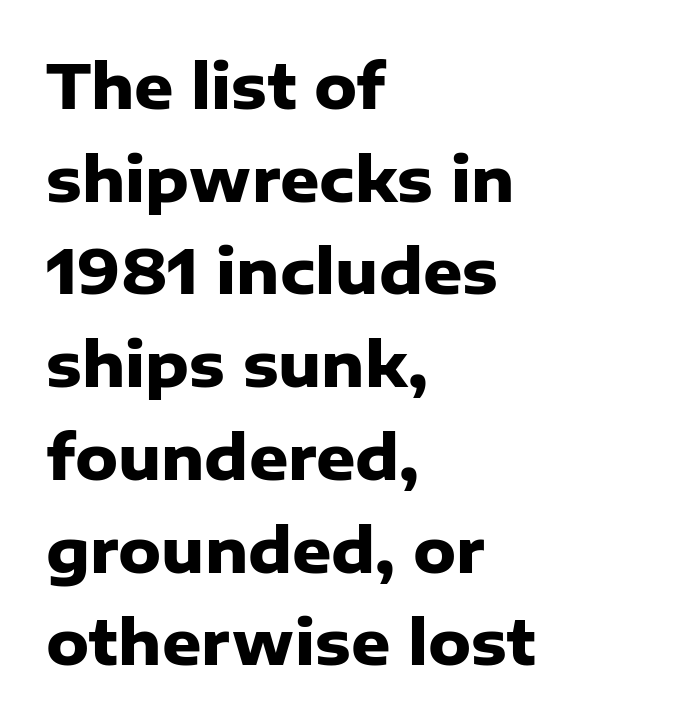
{"serif": "no", "italic": "no", "bold": "yes", "weight": "heavy", "width": "normal", "stroke_contrast": "low", "x_height": "medium", "monospaced": "no", "underline": "no", "align": "left", "line_spacing": "normal", "line_spacing_ratio": 1.52, "letter_spacing": "normal", "letter_spacing_em": 0.0, "glyph_px": 61}
